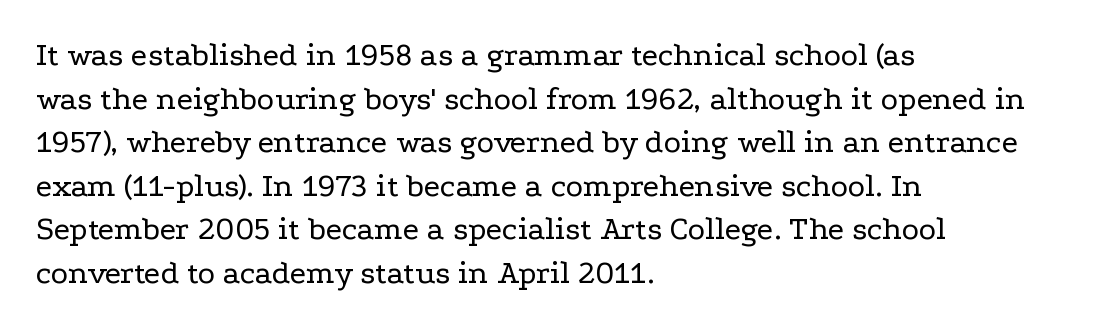
Style check: upright. Underlining? Definitely not there. The passage shown is typed in a proportional face where columns would drift. You can tell from the footed stems that serif type was used. Each stroke keeps to a modest, everyday thickness or less.
